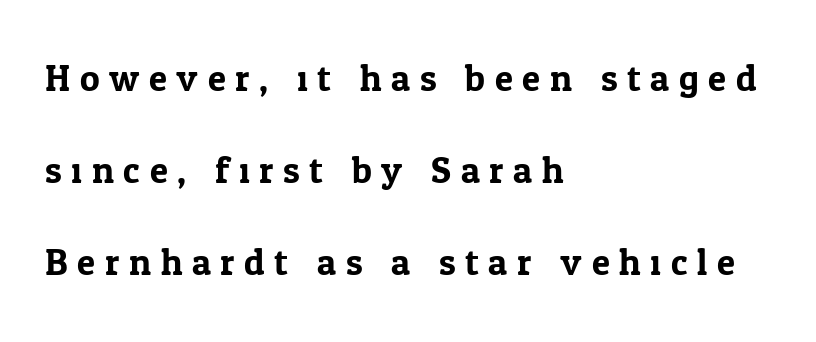
{"serif": "yes", "italic": "no", "width": "normal", "stroke_contrast": "low", "x_height": "medium", "monospaced": "no", "underline": "no", "align": "left", "line_spacing": "loose", "line_spacing_ratio": 2.48, "letter_spacing": "wide", "letter_spacing_em": 0.26, "glyph_px": 37}
